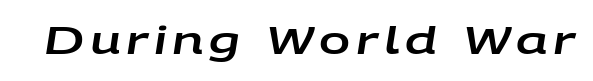
The image shows 37 px wide type, italic (leaning right); set not underlined; low stroke contrast and a large x-height.
